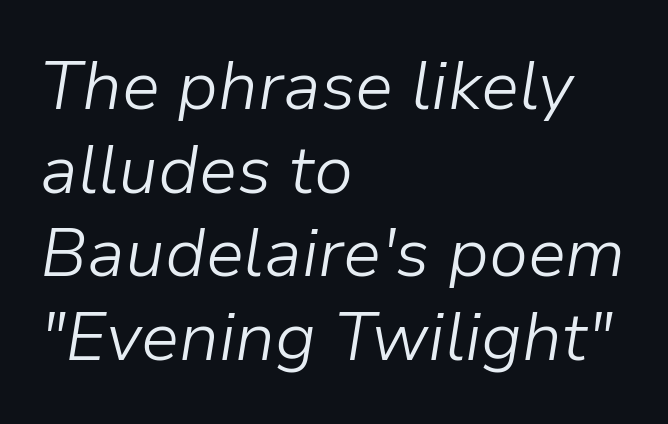
{"italic": "yes", "lean": "right", "slant_degrees": 9, "bold": "no", "weight": "light", "width": "normal", "stroke_contrast": "low", "x_height": "medium", "monospaced": "no", "underline": "no", "align": "left", "line_spacing_ratio": 1.23, "letter_spacing": "normal", "letter_spacing_em": 0.0, "glyph_px": 68}
